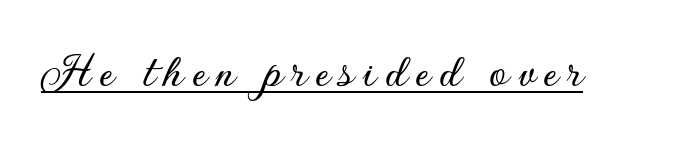
Q: Is the text italic (slanted)? A: Yes.
Q: Is the typeface a serif or a sans-serif typeface? A: Sans-serif.
Q: Is the text underlined? A: Yes.
Q: Width (condensed, normal, or wide)? A: Normal.
Q: Stroke contrast? A: Low.
Q: x-height? A: Small.
Q: Monospaced? A: No.
